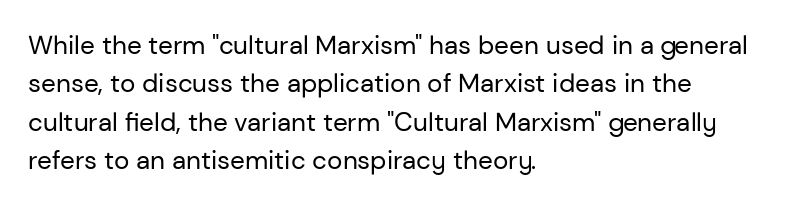
Q: Is the text bold? A: No.
Q: Is the text italic (slanted)? A: No, it is upright.
Q: Is the text underlined? A: No.
Q: How is the paragraph aligned? A: Left-aligned.
Q: Is the spacing between letters normal or unusually wide? A: Normal.
Q: Is the spacing between lines tight, normal or loose? A: Normal.
